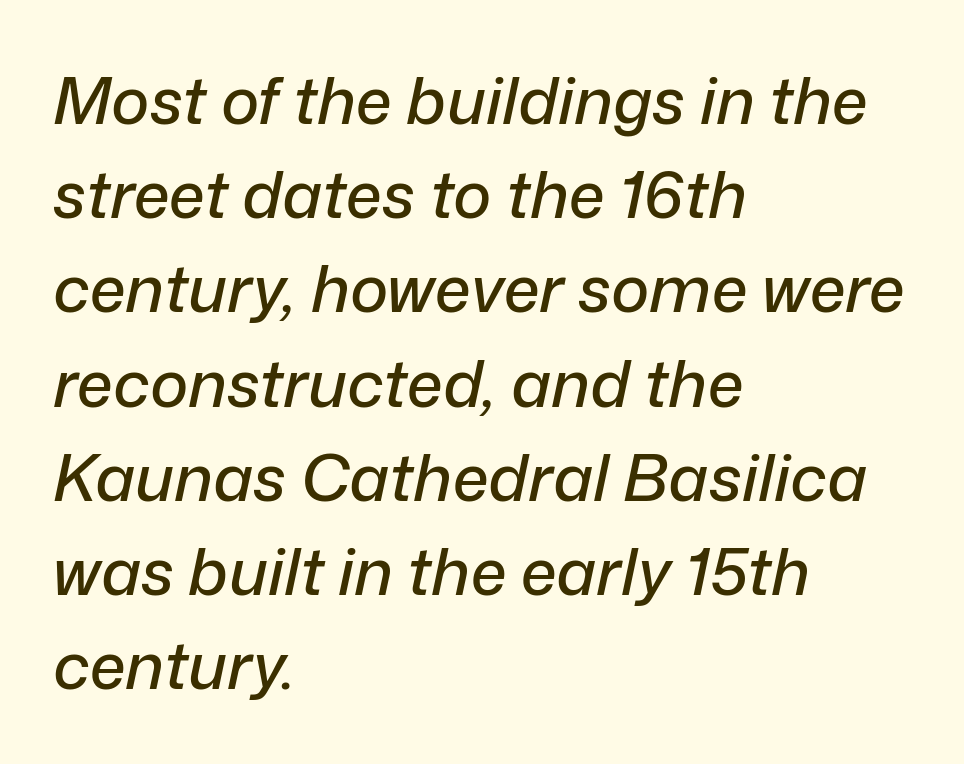
Words float on clear page, feet unadorned. The face used here is proportionally spaced, like ordinary book or web type. Short and long lines alike share a common starting point at left. The letters sit at their default tracking, neither squeezed nor spread. The line-height multiplier appears to be the usual default. Tall strokes in this sample are angled rather than plumb.
